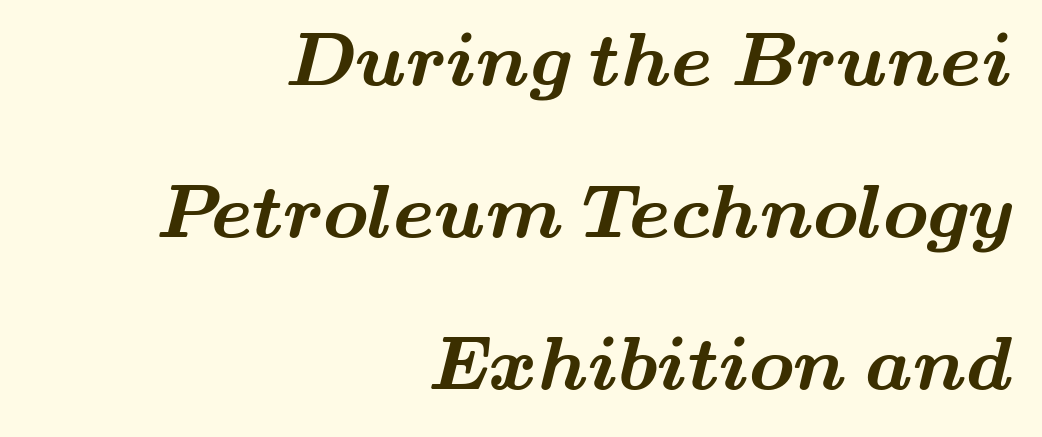
{"serif": "yes", "bold": "yes", "weight": "bold", "width": "wide", "stroke_contrast": "medium", "x_height": "small", "monospaced": "no", "underline": "no", "align": "right", "line_spacing": "loose", "line_spacing_ratio": 2.03, "letter_spacing": "normal", "letter_spacing_em": 0.0, "glyph_px": 75}
